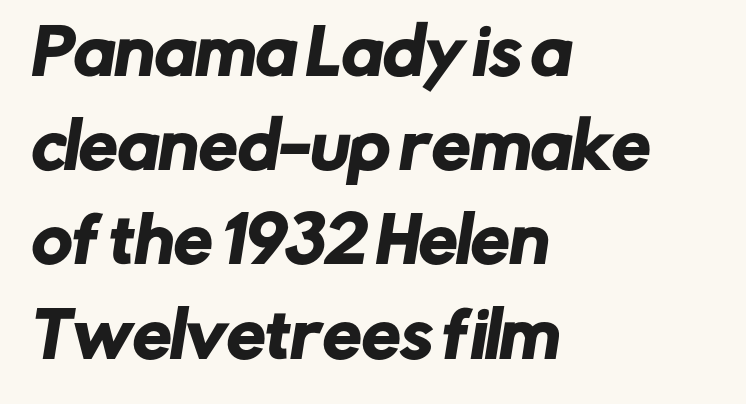
Q: Is the typeface a serif or a sans-serif typeface? A: Sans-serif.
Q: Is the text underlined? A: No.
Q: How is the paragraph aligned? A: Left-aligned.
Q: Is the spacing between letters normal or unusually wide? A: Normal.
Q: Is the spacing between lines tight, normal or loose? A: Normal.
Q: Width (condensed, normal, or wide)? A: Normal.
Q: Stroke contrast? A: Low.
Q: x-height? A: Medium.
Q: Monospaced? A: No.
